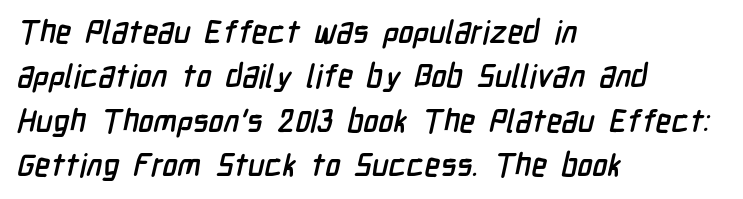
{"serif": "no", "width": "condensed", "stroke_contrast": "low", "x_height": "medium", "monospaced": "no", "underline": "no", "align": "left", "line_spacing": "normal", "line_spacing_ratio": 1.39, "letter_spacing": "normal", "letter_spacing_em": 0.0, "glyph_px": 32}
